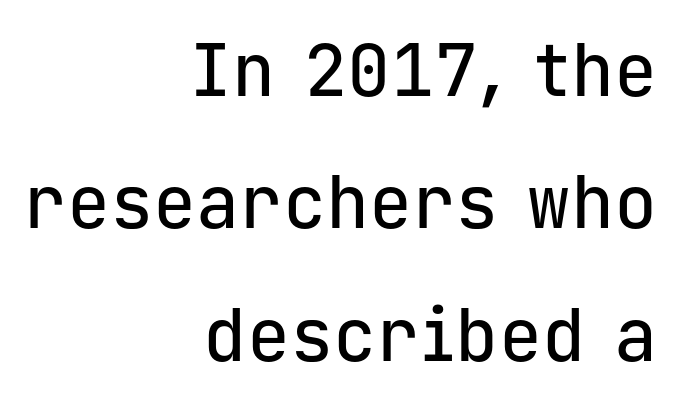
Students, note that the glyphs here touch the page at normal intervals. Words float on clear page, feet unadorned. The font family rendered here belongs to the sans-serif group. Visually the block forms a straight wall on the right and a jagged coastline on the left.
